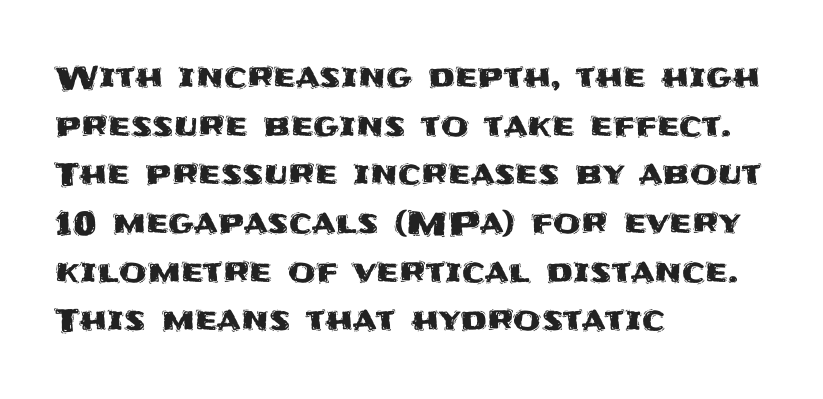
Q: Is the text italic (slanted)? A: No, it is upright.
Q: Is the typeface a serif or a sans-serif typeface? A: Sans-serif.
Q: Is the text underlined? A: No.
Q: How is the paragraph aligned? A: Left-aligned.
Q: Is the spacing between letters normal or unusually wide? A: Normal.
Q: Is the spacing between lines tight, normal or loose? A: Normal.
Q: Width (condensed, normal, or wide)? A: Normal.
Q: Stroke contrast? A: Medium.
Q: x-height? A: Large.
Q: Monospaced? A: No.
